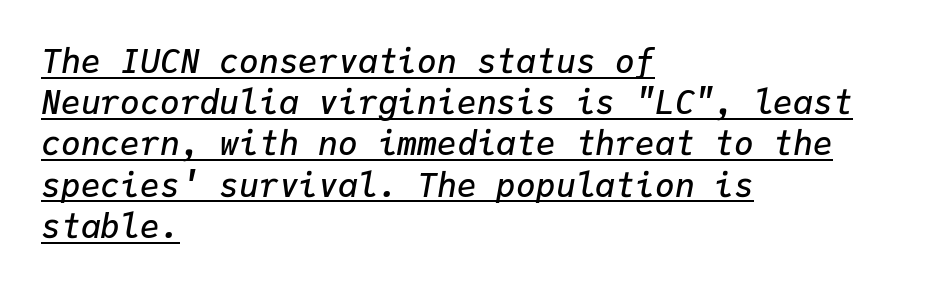
Q: Is the text bold? A: Semi-bold.
Q: Is the text italic (slanted)? A: Yes, it leans right by about 9 degrees.
Q: Is the text underlined? A: Yes.
Q: How is the paragraph aligned? A: Left-aligned.
Q: Is the spacing between letters normal or unusually wide? A: Normal.
Q: Is the spacing between lines tight, normal or loose? A: Normal.
Q: Width (condensed, normal, or wide)? A: Normal.
Q: Stroke contrast? A: Low.
Q: x-height? A: Medium.
Q: Monospaced? A: Yes.
